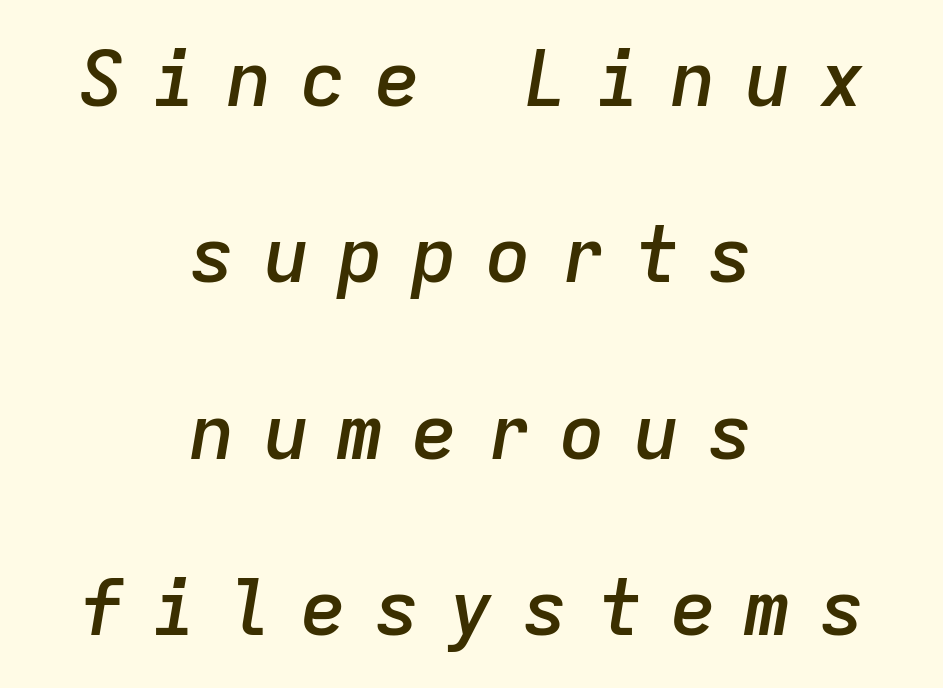
{"italic": "yes", "lean": "right", "slant_degrees": 9, "bold": "semi", "weight": "semibold", "width": "normal", "stroke_contrast": "low", "x_height": "medium", "monospaced": "yes", "underline": "no", "align": "center", "line_spacing": "loose", "line_spacing_ratio": 2.26, "letter_spacing": "wide", "letter_spacing_em": 0.35, "glyph_px": 78}
